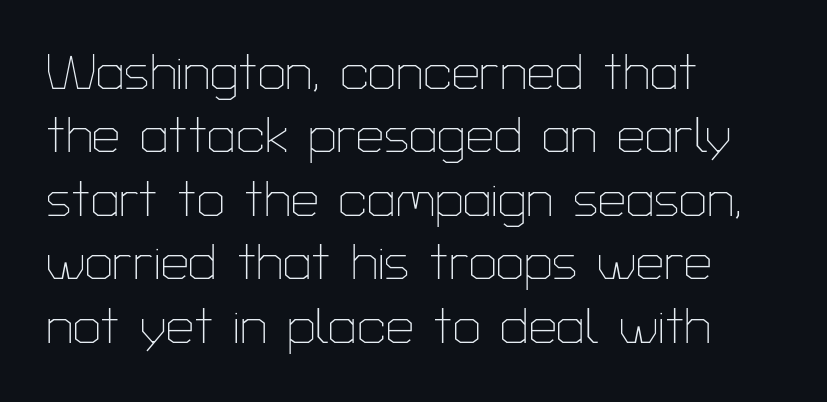
{"serif": "no", "italic": "no", "bold": "no", "weight": "thin", "width": "normal", "stroke_contrast": "low", "x_height": "medium", "monospaced": "no", "underline": "no", "align": "left", "line_spacing": "normal", "line_spacing_ratio": 1.27, "letter_spacing": "normal", "letter_spacing_em": 0.0, "glyph_px": 50}
